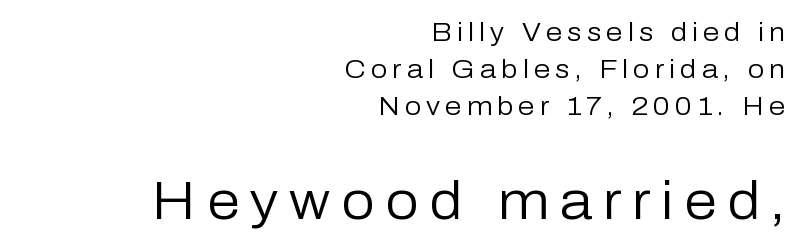
{"serif": "no", "italic": "no", "bold": "no", "weight": "regular", "width": "normal", "stroke_contrast": "low", "x_height": "medium", "monospaced": "no", "underline": "no", "align": "right", "line_spacing": "normal", "line_spacing_ratio": 1.43, "letter_spacing": "wide", "letter_spacing_em": 0.2, "larger_block": "second", "size_ratio": 2.04, "glyph_px": 53}
